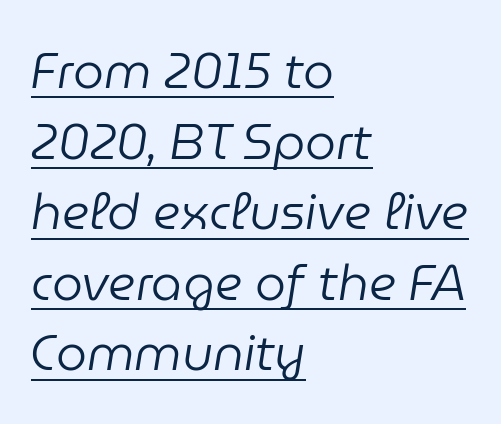
Nothing heavy about these letters — not bold at all. Rows of type keep a routine distance in the vertical direction. The lettering is marked with a stroke running underneath it. No extra tracking has been applied to these lines. Style check: oblique.
